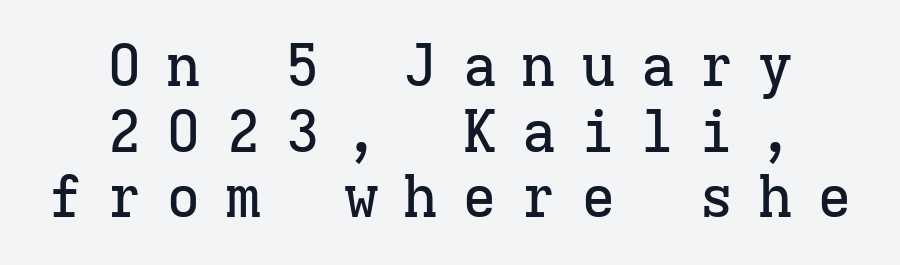
A student would call this center alignment; a typographer would say set centered. Each word looks stretched out because of the extra space between its letters. Any mark beneath the type? The region is blank. Vertical strokes here are truly vertical. You could count columns in this text — the font is strictly monospaced. You could barely slide anything between these rows.
